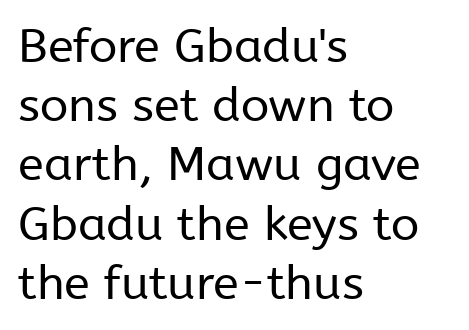
The image shows 47 px regular-weight sans-serif type, upright; set left-aligned, normal line spacing (1.26x), normal letter spacing, not underlined; low stroke contrast and a medium x-height.
